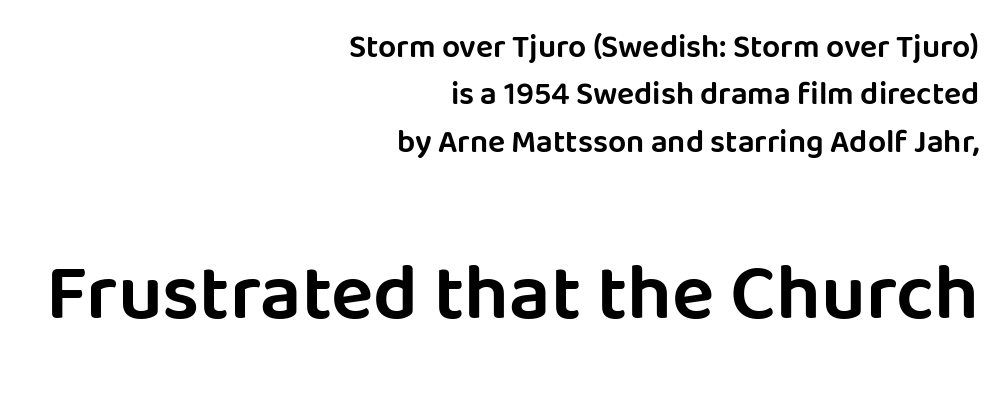
{"serif": "no", "italic": "no", "width": "normal", "stroke_contrast": "low", "x_height": "large", "monospaced": "no", "underline": "no", "align": "right", "line_spacing": "normal", "line_spacing_ratio": 1.48, "letter_spacing": "normal", "letter_spacing_em": 0.0, "larger_block": "second", "size_ratio": 2.47, "glyph_px": 79}
